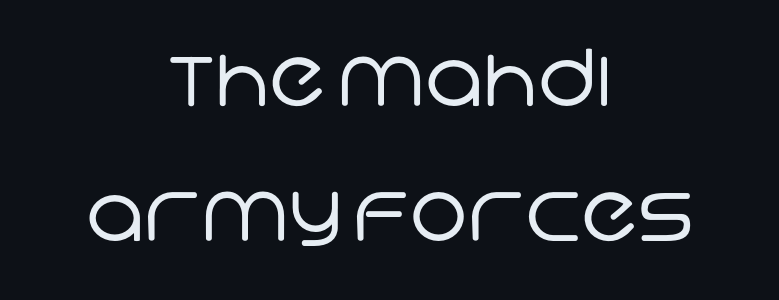
{"serif": "no", "bold": "no", "weight": "regular", "width": "normal", "stroke_contrast": "low", "x_height": "large", "monospaced": "no", "underline": "no", "align": "center", "line_spacing_ratio": 1.71, "letter_spacing": "normal", "letter_spacing_em": 0.0, "glyph_px": 79}
